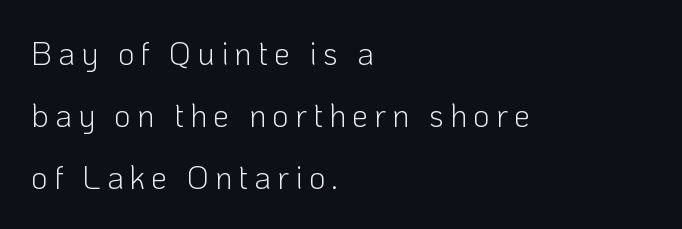
Q: Is the text bold? A: No.
Q: Is the text italic (slanted)? A: No, it is upright.
Q: Is the typeface a serif or a sans-serif typeface? A: Sans-serif.
Q: Is the text underlined? A: No.
Q: How is the paragraph aligned? A: Left-aligned.
Q: Is the spacing between lines tight, normal or loose? A: Loose.
Q: Width (condensed, normal, or wide)? A: Normal.
Q: Stroke contrast? A: Low.
Q: x-height? A: Medium.
Q: Monospaced? A: No.
